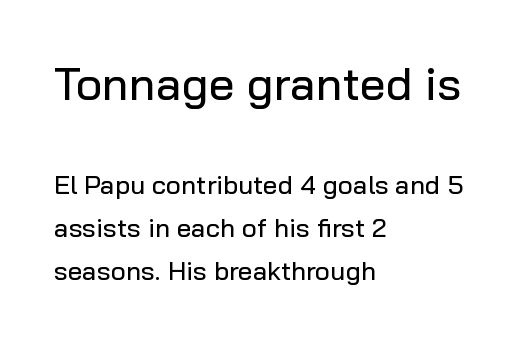
Looks like regular typesetting: each glyph gets only the width it needs. The designer went with a sans here, leaving each stem footless. Characters remain perfectly vertical along every line. The earlier block is typeset at a bigger size than the later block. How would I describe the line gaps? Plain and ordinary. The paragraph shown leans on its left margin.
